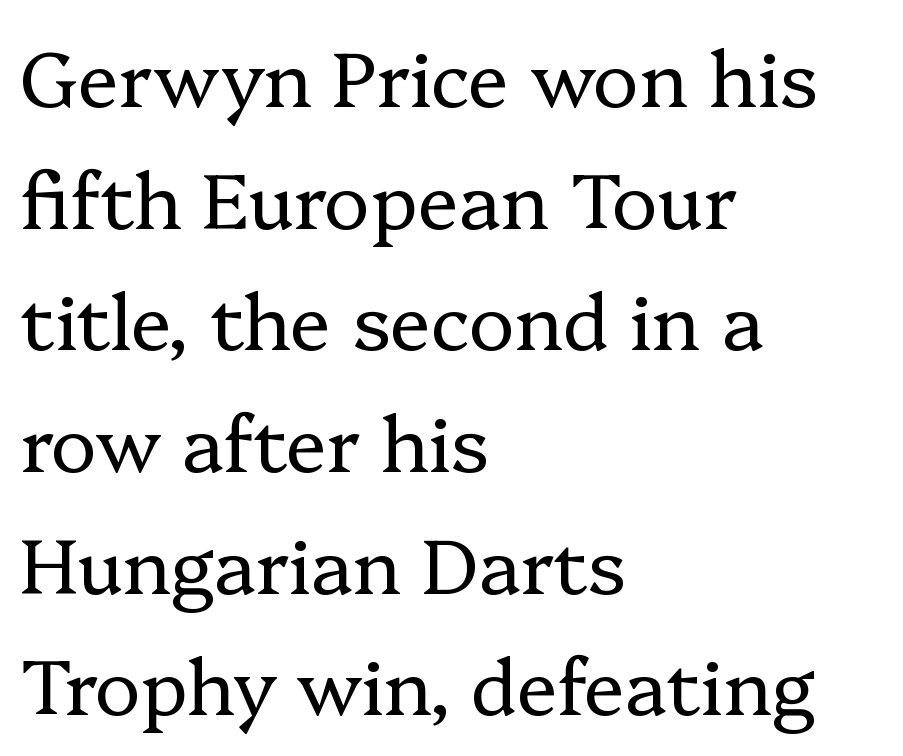
These lines are composed in type with serifs. The letters advance in unequal steps, a hallmark of proportional type. The passage shown has conventional tracking throughout. The passage shown stacks its lines at a standard gap. Is the type heavy? It reads as light-to-regular instead. Designer's note — italics off, roman on.
